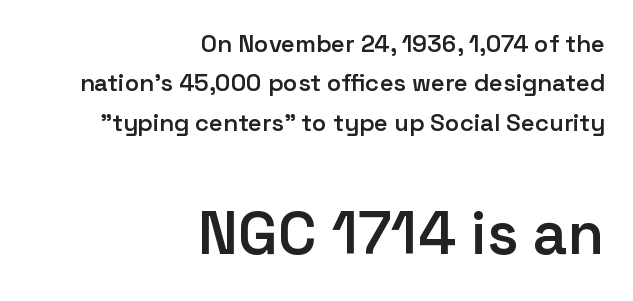
{"serif": "no", "italic": "no", "bold": "semi", "weight": "semibold", "width": "normal", "stroke_contrast": "low", "x_height": "medium", "monospaced": "no", "underline": "no", "align": "right", "line_spacing": "normal", "line_spacing_ratio": 1.64, "letter_spacing": "normal", "letter_spacing_em": 0.0, "larger_block": "second", "size_ratio": 2.5, "glyph_px": 60}
